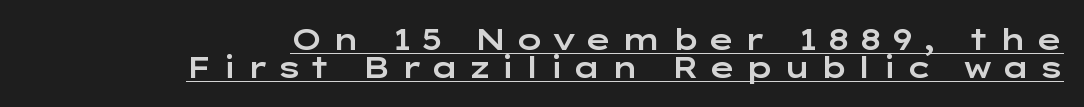
Somebody hit Ctrl+U on this one — the words are underlined. Is there much room between lines? No — they nearly touch. Do the letters lean? They stand straight. The ragged edge is on the left, which tells us the setting is flush right. Does extra space separate the letters? Yes, quite a lot of it. Here the designer chose a conventional face with non-uniform glyph widths.
